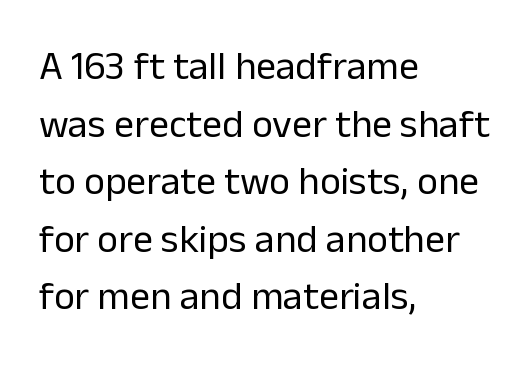
Q: Is the text bold? A: No.
Q: Is the text italic (slanted)? A: No, it is upright.
Q: Is the typeface a serif or a sans-serif typeface? A: Sans-serif.
Q: Is the text underlined? A: No.
Q: How is the paragraph aligned? A: Left-aligned.
Q: Is the spacing between letters normal or unusually wide? A: Normal.
Q: Is the spacing between lines tight, normal or loose? A: Normal.
Q: Width (condensed, normal, or wide)? A: Normal.
Q: Stroke contrast? A: Low.
Q: x-height? A: Medium.
Q: Monospaced? A: No.
